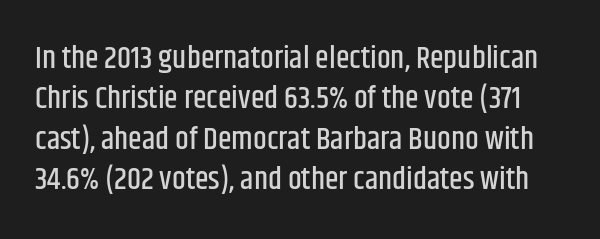
{"serif": "no", "italic": "no", "width": "condensed", "stroke_contrast": "low", "x_height": "large", "monospaced": "no", "underline": "no", "line_spacing": "normal", "line_spacing_ratio": 1.3, "letter_spacing": "normal", "letter_spacing_em": 0.0, "glyph_px": 31}
